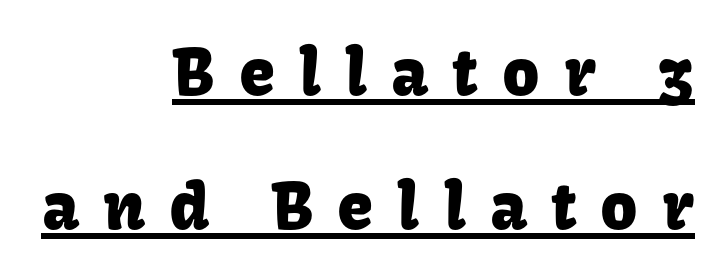
The image shows 65 px sans-serif type, upright; set right-aligned, loose line spacing (2.06x), unusually wide letter spacing (+0.37 em), underlined; low stroke contrast and a medium x-height.
